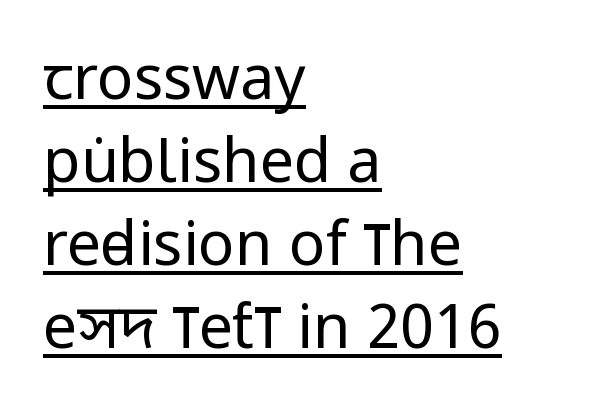
Q: Is the text bold? A: No.
Q: Is the text italic (slanted)? A: No, it is upright.
Q: Is the typeface a serif or a sans-serif typeface? A: Sans-serif.
Q: Is the text underlined? A: Yes.
Q: How is the paragraph aligned? A: Left-aligned.
Q: Is the spacing between letters normal or unusually wide? A: Normal.
Q: Is the spacing between lines tight, normal or loose? A: Normal.
Q: Width (condensed, normal, or wide)? A: Condensed.
Q: Stroke contrast? A: Low.
Q: x-height? A: Large.
Q: Monospaced? A: No.
